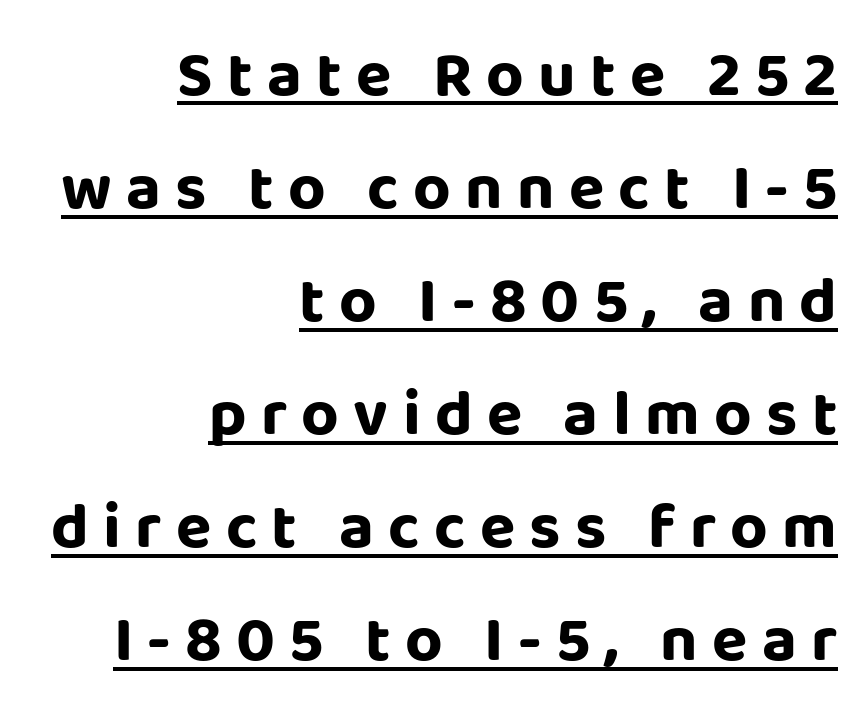
Q: Is the text bold? A: Yes.
Q: Is the text italic (slanted)? A: No, it is upright.
Q: Is the typeface a serif or a sans-serif typeface? A: Sans-serif.
Q: Is the text underlined? A: Yes.
Q: How is the paragraph aligned? A: Right-aligned.
Q: Is the spacing between letters normal or unusually wide? A: Unusually wide.
Q: Width (condensed, normal, or wide)? A: Normal.
Q: Stroke contrast? A: Low.
Q: x-height? A: Large.
Q: Monospaced? A: No.
